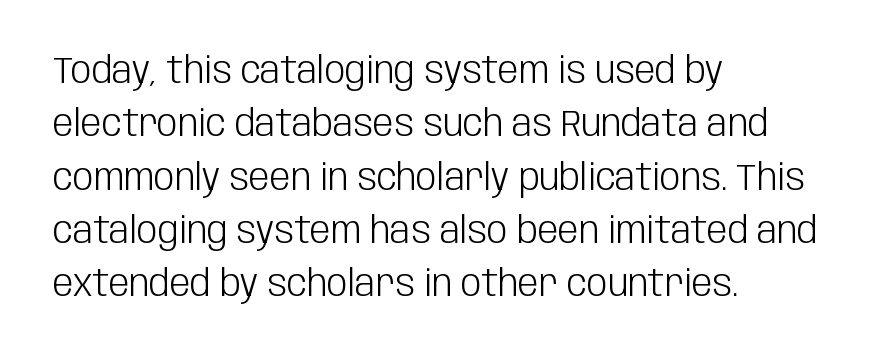
{"serif": "no", "italic": "no", "bold": "no", "weight": "light", "width": "condensed", "stroke_contrast": "low", "x_height": "large", "monospaced": "no", "underline": "no", "align": "left", "line_spacing": "normal", "line_spacing_ratio": 1.44, "letter_spacing": "normal", "letter_spacing_em": 0.0, "glyph_px": 37}
